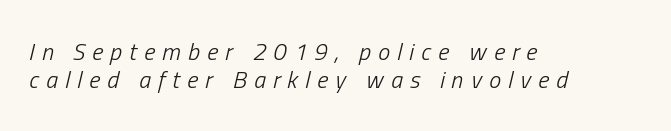
{"italic": "yes", "lean": "right", "slant_degrees": 13, "bold": "no", "underline": "no", "align": "left", "line_spacing_ratio": 1.18, "letter_spacing": "wide", "letter_spacing_em": 0.3, "glyph_px": 24}
